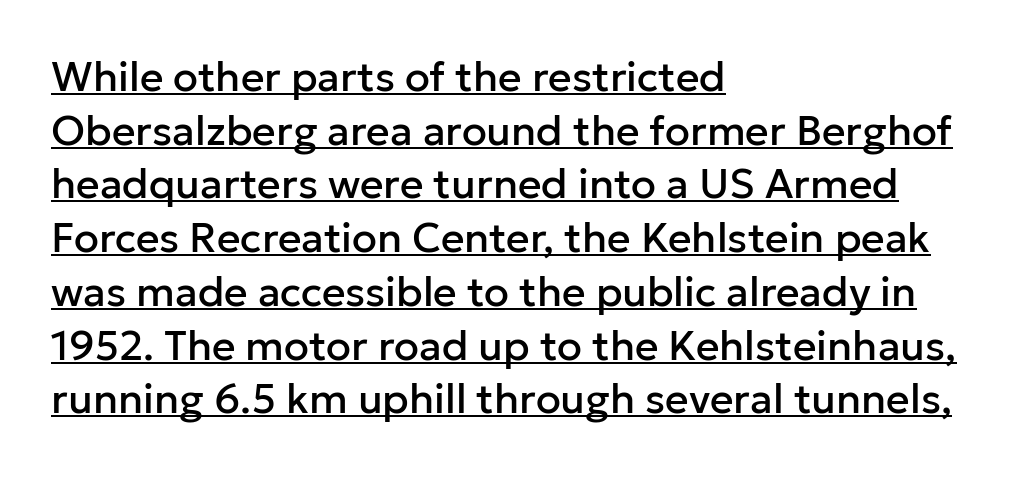
{"serif": "no", "italic": "no", "width": "normal", "stroke_contrast": "low", "x_height": "medium", "monospaced": "no", "underline": "yes", "align": "left", "line_spacing": "normal", "line_spacing_ratio": 1.31, "letter_spacing": "normal", "letter_spacing_em": 0.0, "glyph_px": 41}
